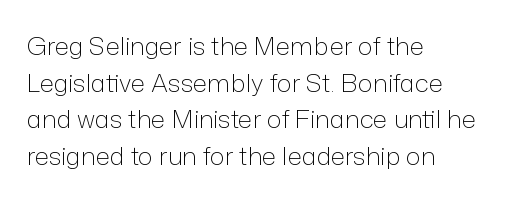
Weight: in the light-to-regular range. In CSS terms this would be text-align: left. The letters stand straight up with perfectly vertical stems. Each new line begins a customary step beneath the previous one. Characters follow at the spacing the type designer built in.
